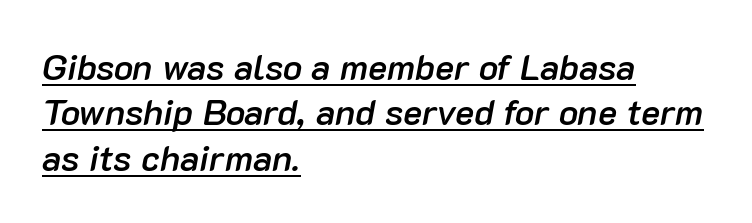
The image shows 36 px semibold type, italic (leaning right); set left-aligned, normal line spacing (1.26x), normal letter spacing, underlined; low stroke contrast and a medium x-height.
